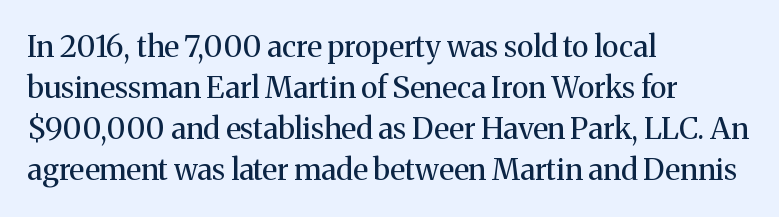
The image shows 30 px regular-weight serif type, upright; set left-aligned, normal line spacing (1.37x), normal letter spacing, not underlined; medium stroke contrast and a medium x-height.
